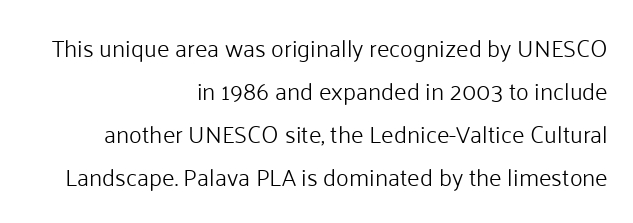
The image shows 24 px text type, upright; set right-aligned, line spacing 1.79x, normal letter spacing, not underlined.
